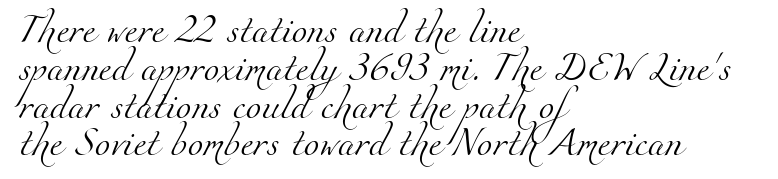
{"serif": "yes", "bold": "no", "weight": "light", "width": "normal", "stroke_contrast": "medium", "x_height": "small", "monospaced": "no", "underline": "no", "align": "left", "line_spacing": "normal", "line_spacing_ratio": 1.35, "letter_spacing": "normal", "letter_spacing_em": 0.0, "glyph_px": 28}
